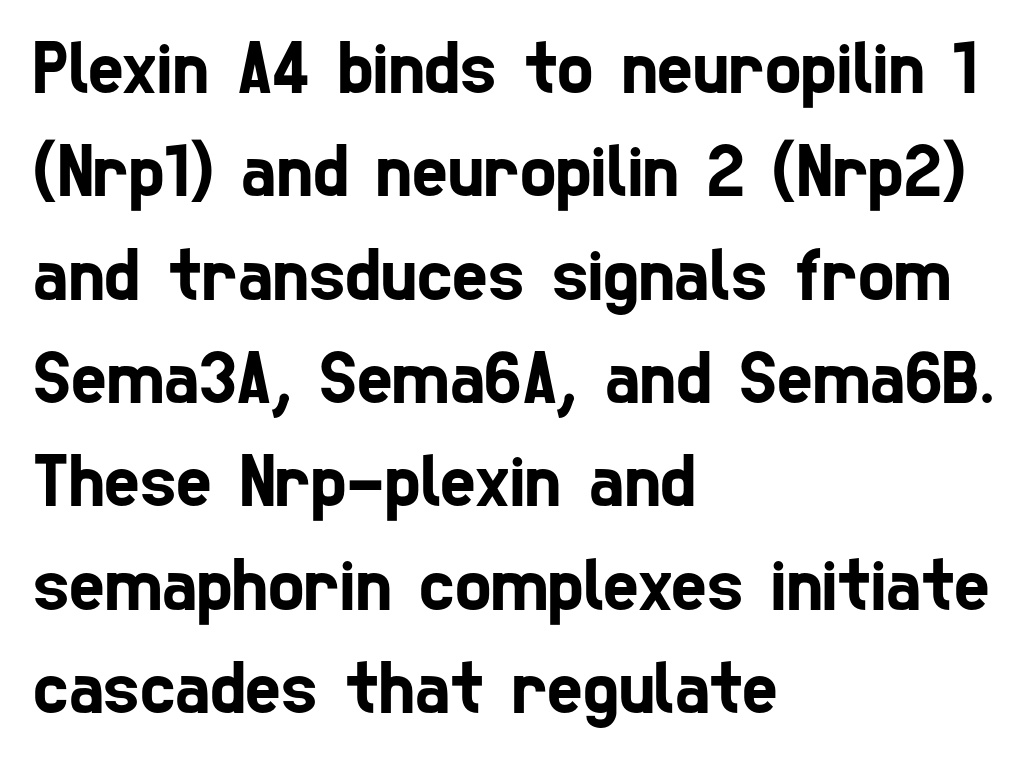
Look at the bottom of the vertical strokes: they stop flat, with no serifs. Does extra space separate the letters? No, they use regular spacing. The rows are spaced the way most documents space them. Unmarked baselines from the first word to the last. These lines are rendered in a variable-pitch font.
